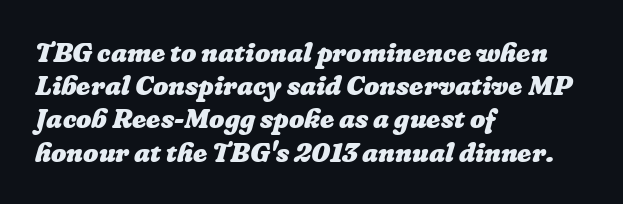
{"bold": "yes", "underline": "no", "align": "left", "line_spacing_ratio": 1.23, "letter_spacing": "normal", "letter_spacing_em": 0.0, "glyph_px": 27}
